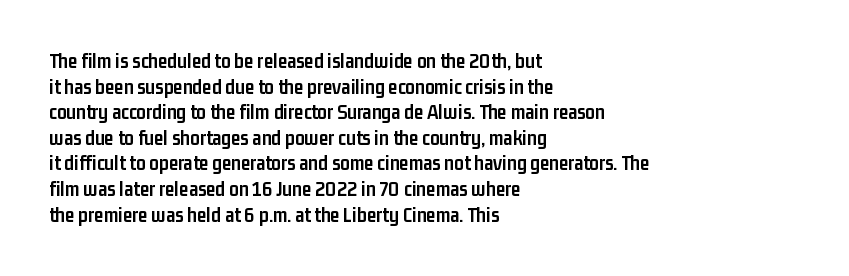
Q: Is the text bold? A: Yes.
Q: Is the text italic (slanted)? A: No, it is upright.
Q: Is the text underlined? A: No.
Q: How is the paragraph aligned? A: Left-aligned.
Q: Is the spacing between letters normal or unusually wide? A: Normal.
